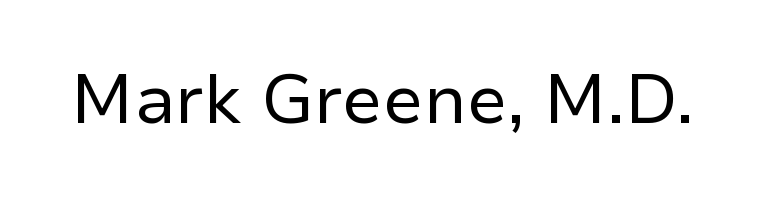
{"serif": "no", "italic": "no", "bold": "no", "weight": "regular", "width": "normal", "stroke_contrast": "low", "x_height": "medium", "monospaced": "no", "underline": "no", "letter_spacing": "normal", "letter_spacing_em": 0.0, "glyph_px": 69}
